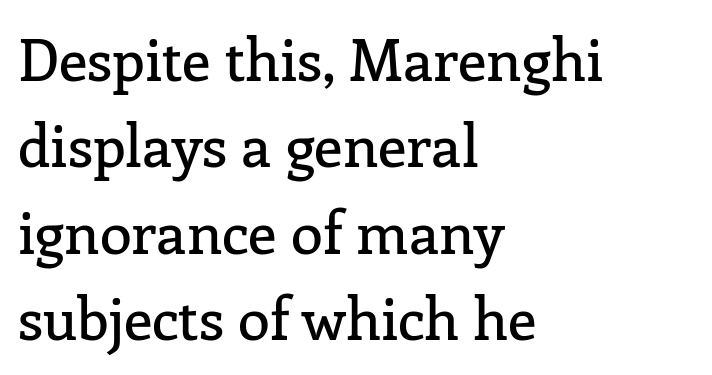
Q: Is the text italic (slanted)? A: No, it is upright.
Q: Is the typeface a serif or a sans-serif typeface? A: Serif.
Q: Is the text underlined? A: No.
Q: How is the paragraph aligned? A: Left-aligned.
Q: Is the spacing between letters normal or unusually wide? A: Normal.
Q: Is the spacing between lines tight, normal or loose? A: Normal.
Q: Width (condensed, normal, or wide)? A: Normal.
Q: Stroke contrast? A: Low.
Q: x-height? A: Medium.
Q: Monospaced? A: No.
